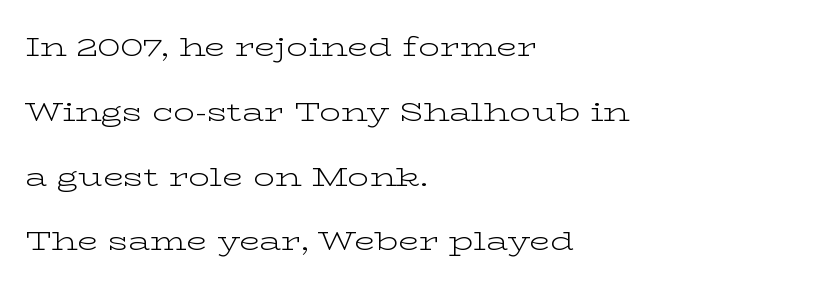
The image shows 27 px text type, upright; set left-aligned, loose line spacing (2.4x), normal letter spacing, not underlined.
